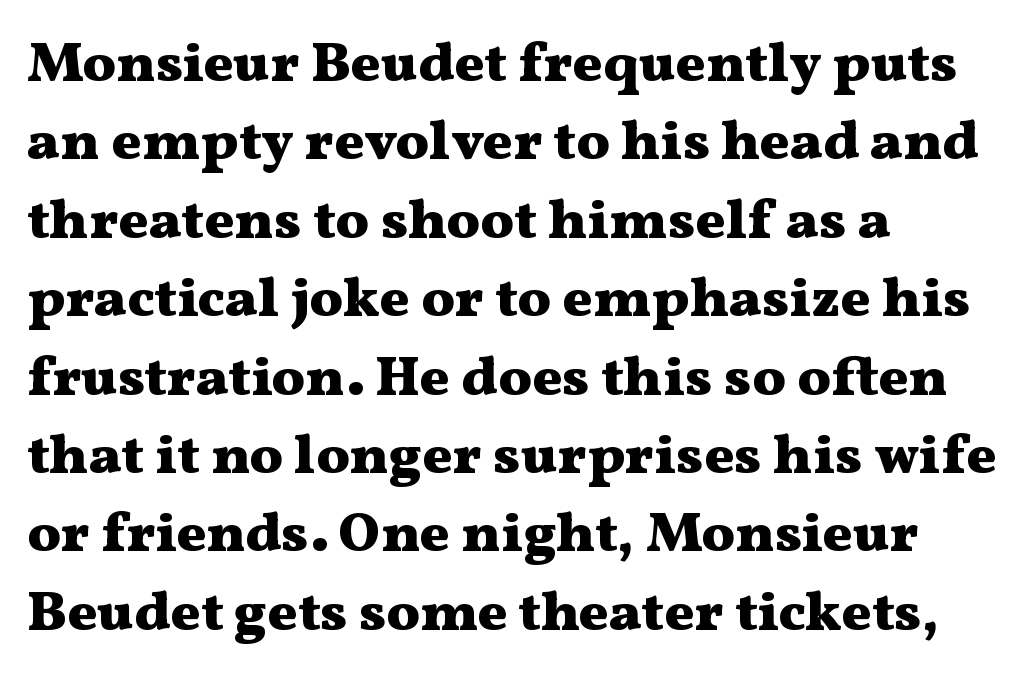
The paragraph has a hard left edge and a soft right edge. Posture: vertical. Note: serifs present on the glyphs. Bold? Absolutely — the strokes are thick and heavy.
